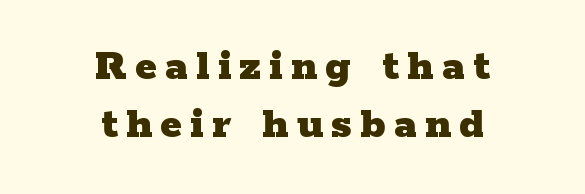
Typographic density is high because the face is bold. Only glyphs here, with clear space below each row. The characters display serif detailing at their extremities. Rows of type keep a routine distance in the vertical direction. The rendering positions every line midway between the sides.
